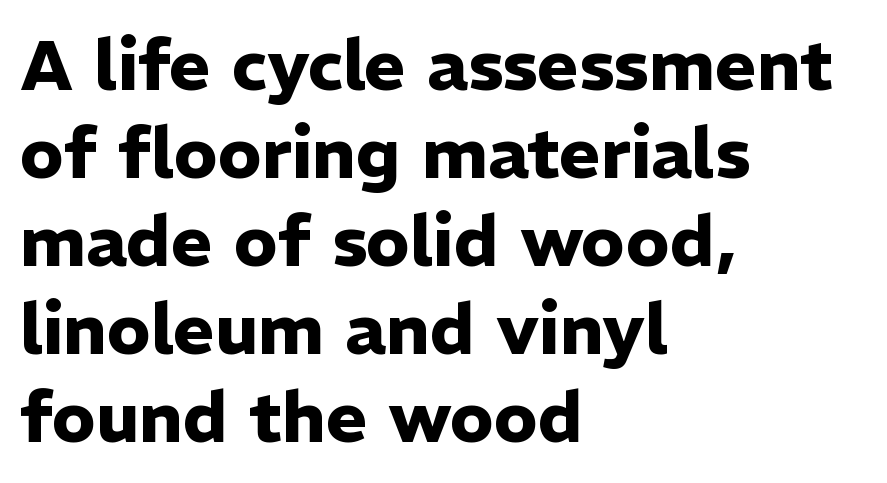
Q: Is the text bold? A: Yes.
Q: Is the text italic (slanted)? A: No, it is upright.
Q: Is the typeface a serif or a sans-serif typeface? A: Sans-serif.
Q: Is the text underlined? A: No.
Q: How is the paragraph aligned? A: Left-aligned.
Q: Is the spacing between letters normal or unusually wide? A: Normal.
Q: Width (condensed, normal, or wide)? A: Normal.
Q: Stroke contrast? A: Low.
Q: x-height? A: Medium.
Q: Monospaced? A: No.
